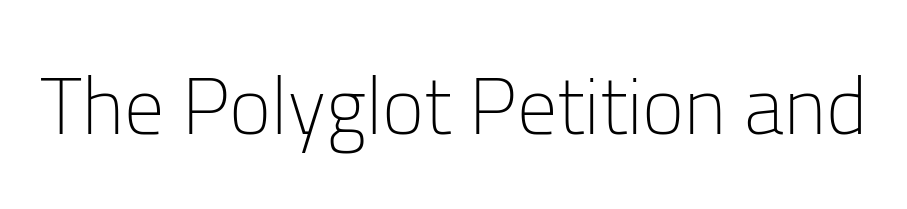
{"serif": "no", "italic": "no", "bold": "no", "weight": "light", "width": "normal", "stroke_contrast": "low", "x_height": "medium", "monospaced": "no", "underline": "no", "letter_spacing": "normal", "letter_spacing_em": 0.0, "glyph_px": 80}
